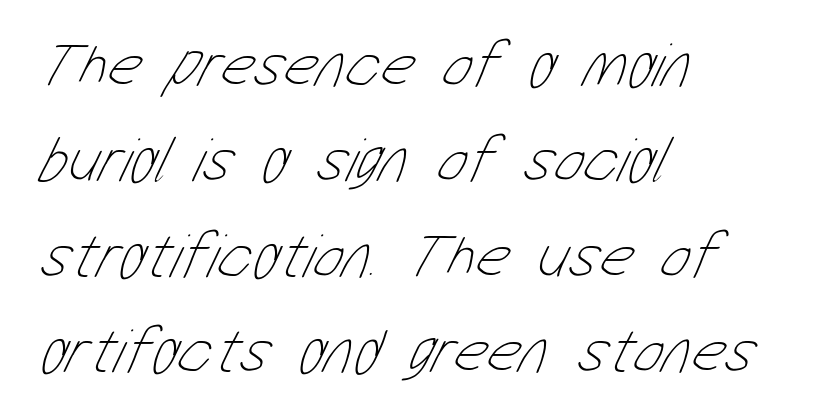
Spacing verdict: proportional, widths tailored to each character. Descenders hang freely into open space. Every row of glyphs begins at an identical x-position on the left. Heft: none added — not bold.
